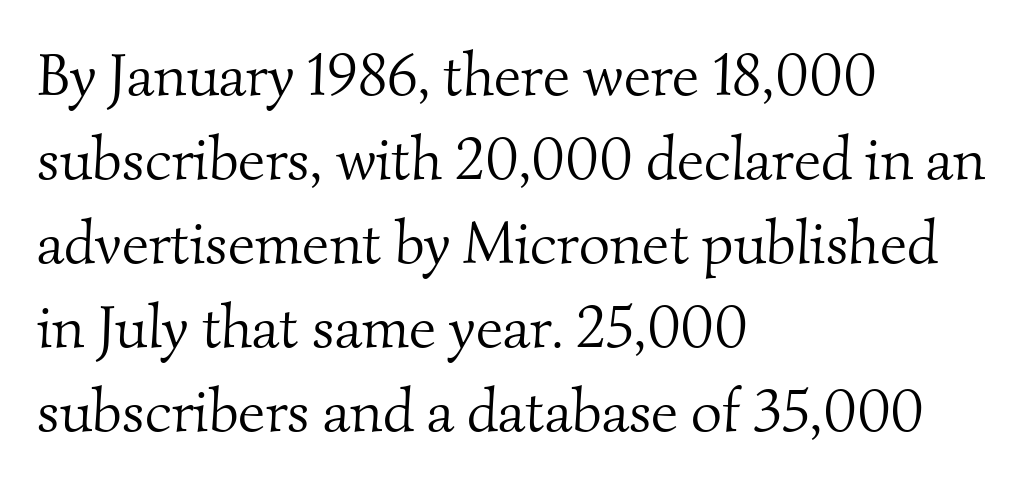
Look at the bottom of the vertical strokes: they flare into serifs here. The passage is arranged the way most books set body copy — flush left. Standard letterfit; no display-style spreading of the glyphs. The string is rendered with underlining switched off. A typesetter would call this proportional, since set widths differ per character. The lines sit at an ordinary, default distance from one another.
